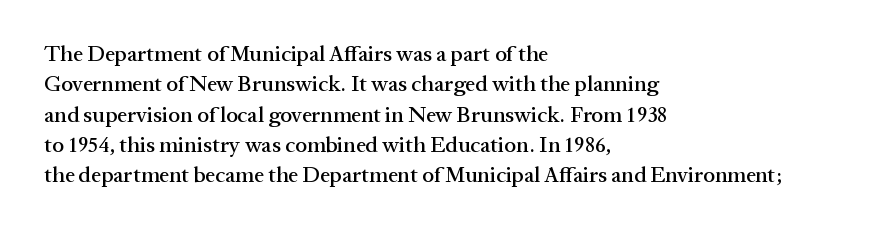
Q: Is the text italic (slanted)? A: No, it is upright.
Q: Is the text underlined? A: No.
Q: How is the paragraph aligned? A: Left-aligned.
Q: Is the spacing between letters normal or unusually wide? A: Normal.
Q: Is the spacing between lines tight, normal or loose? A: Normal.
